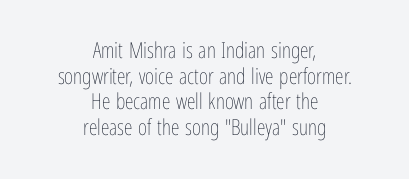
The image shows 22 px text type, upright; set centered, line spacing 1.16x, normal letter spacing, not underlined.
